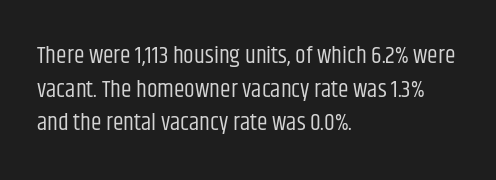
{"italic": "no", "bold": "no", "underline": "no", "align": "left", "line_spacing": "normal", "line_spacing_ratio": 1.4, "letter_spacing": "normal", "letter_spacing_em": 0.0, "glyph_px": 24}
